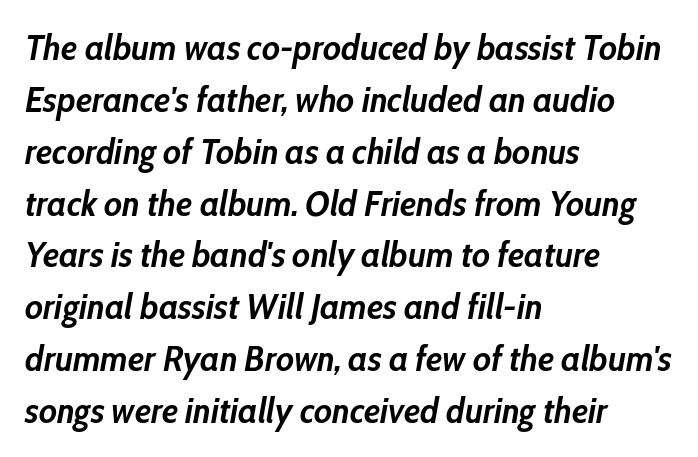
This sample uses an oblique cut, with every glyph tilted off the vertical. Bold? Absolutely — the strokes are thick and heavy. What stands out about the letter spacing? Nothing — it is the standard amount. Reading down the column, the eye jumps a familiar distance to each next line. This sample has the flowing, uneven cadence of proportional lettering.
